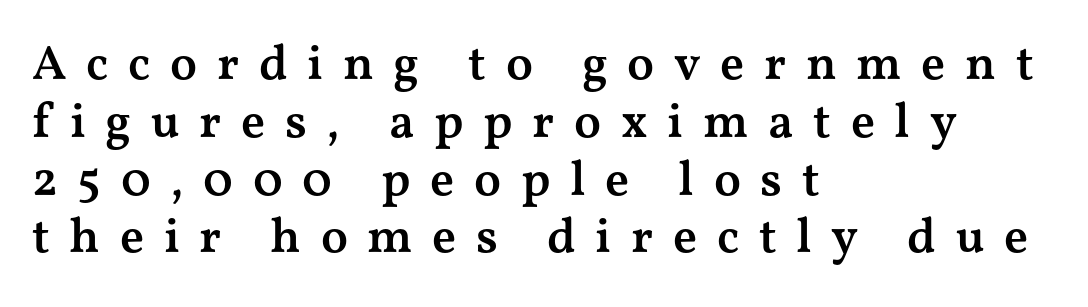
{"serif": "yes", "italic": "no", "bold": "semi", "weight": "semibold", "width": "wide", "stroke_contrast": "medium", "x_height": "medium", "monospaced": "no", "underline": "no", "align": "left", "line_spacing_ratio": 1.18, "letter_spacing": "wide", "letter_spacing_em": 0.4, "glyph_px": 49}
